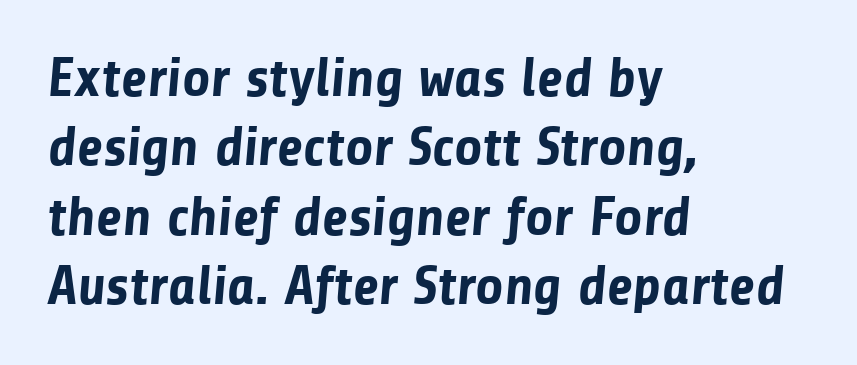
Q: Is the text bold? A: Yes.
Q: Is the typeface a serif or a sans-serif typeface? A: Sans-serif.
Q: Is the text underlined? A: No.
Q: How is the paragraph aligned? A: Left-aligned.
Q: Is the spacing between letters normal or unusually wide? A: Normal.
Q: Is the spacing between lines tight, normal or loose? A: Normal.
Q: Width (condensed, normal, or wide)? A: Normal.
Q: Stroke contrast? A: Low.
Q: x-height? A: Medium.
Q: Monospaced? A: No.
